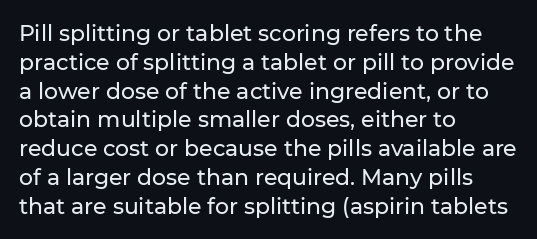
The image shows 22 px text type, upright; set left-aligned, normal line spacing (1.31x), normal letter spacing, not underlined.
